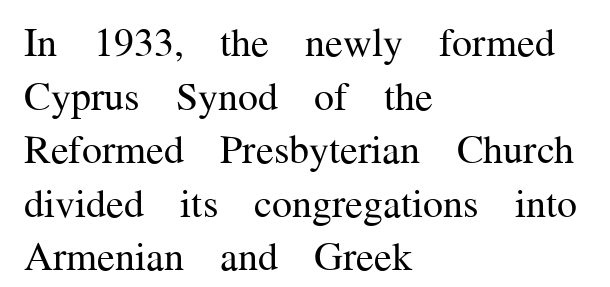
Layout note: lines flush left. Looks like regular typesetting: each glyph gets only the width it needs. This sample uses plain, unmodified letter spacing. You can tell from the footed stems that serif type was used. In terms of leading, this rendering sits right in the middle. These glyphs show unthickened strokes, regular width or finer.
